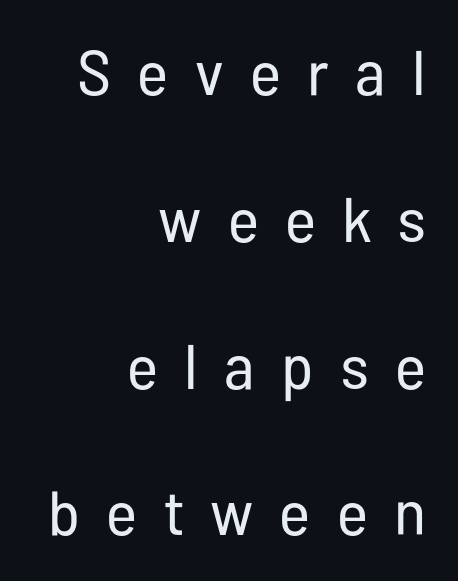
{"serif": "no", "italic": "no", "bold": "no", "weight": "regular", "width": "condensed", "stroke_contrast": "low", "x_height": "medium", "monospaced": "no", "underline": "no", "align": "right", "line_spacing": "loose", "line_spacing_ratio": 2.33, "letter_spacing": "wide", "letter_spacing_em": 0.42, "glyph_px": 63}
